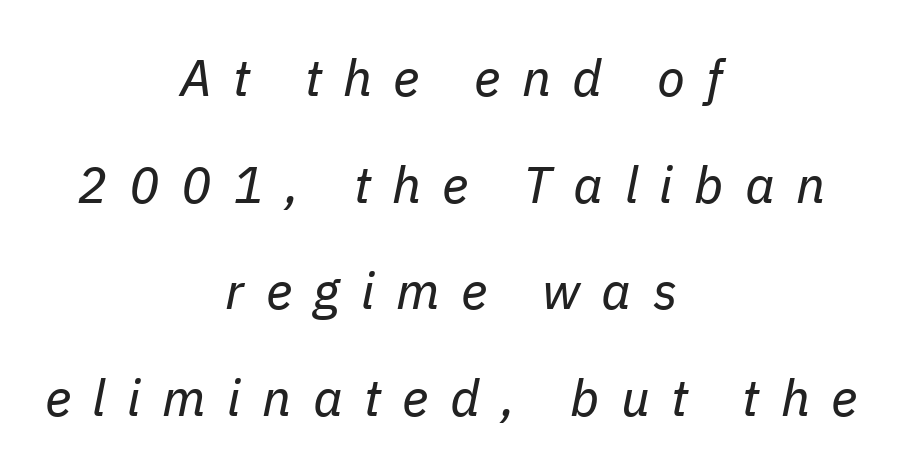
Q: Is the text bold? A: No.
Q: Is the text italic (slanted)? A: Yes, it leans right by about 11 degrees.
Q: Is the text underlined? A: No.
Q: How is the paragraph aligned? A: Centered.
Q: Is the spacing between letters normal or unusually wide? A: Unusually wide.
Q: Is the spacing between lines tight, normal or loose? A: Loose.
Q: Width (condensed, normal, or wide)? A: Normal.
Q: Stroke contrast? A: Low.
Q: x-height? A: Medium.
Q: Monospaced? A: No.
